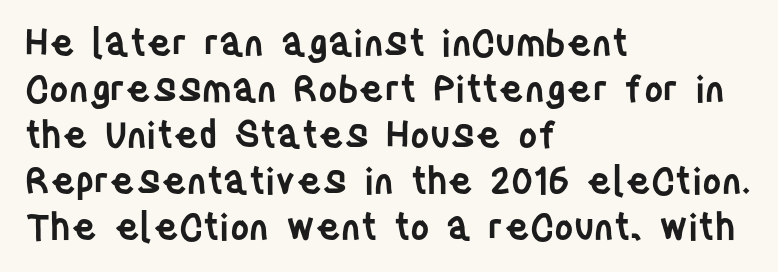
{"serif": "no", "italic": "no", "bold": "semi", "weight": "semibold", "width": "condensed", "stroke_contrast": "low", "x_height": "large", "monospaced": "no", "underline": "no", "align": "left", "line_spacing_ratio": 1.24, "letter_spacing": "normal", "letter_spacing_em": 0.0, "glyph_px": 37}
